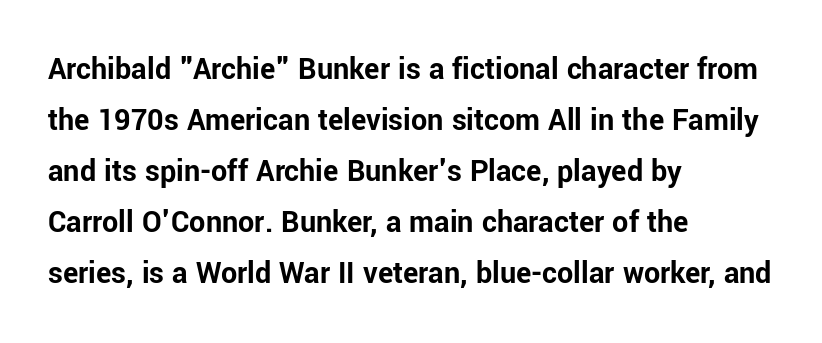
Q: Is the text bold? A: Yes.
Q: Is the text italic (slanted)? A: No, it is upright.
Q: Is the typeface a serif or a sans-serif typeface? A: Sans-serif.
Q: Is the text underlined? A: No.
Q: How is the paragraph aligned? A: Left-aligned.
Q: Is the spacing between letters normal or unusually wide? A: Normal.
Q: Is the spacing between lines tight, normal or loose? A: Normal.
Q: Width (condensed, normal, or wide)? A: Normal.
Q: Stroke contrast? A: Low.
Q: x-height? A: Medium.
Q: Monospaced? A: No.
